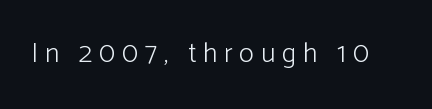
{"serif": "no", "italic": "no", "bold": "no", "weight": "light", "width": "normal", "stroke_contrast": "low", "x_height": "medium", "monospaced": "no", "underline": "no", "letter_spacing": "wide", "letter_spacing_em": 0.24, "glyph_px": 28}
